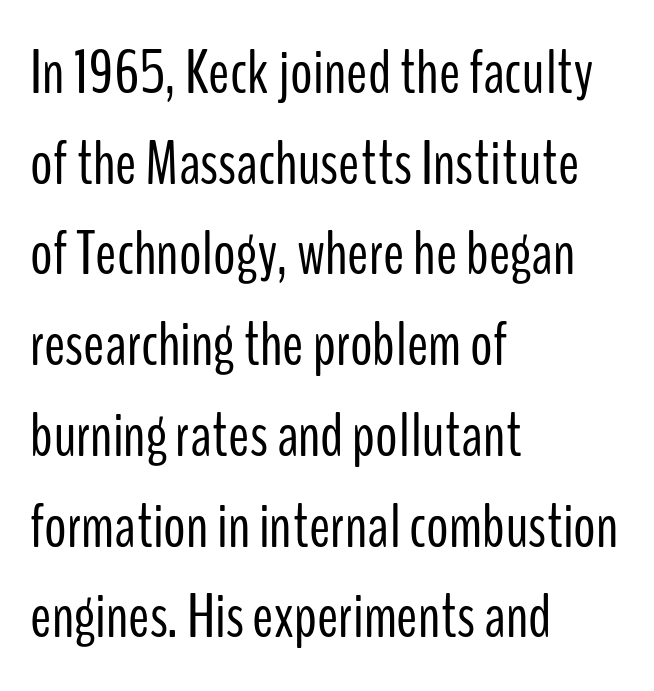
This sample has the flowing, uneven cadence of proportional lettering. How are the letters spaced? Ordinarily, with no added tracking. A normal amount of white space separates one row of letters from the next. No extra ink here — the face is not bold. The words here are not underlined. The face used here is a sans, in the tradition of grotesques and geometrics.
